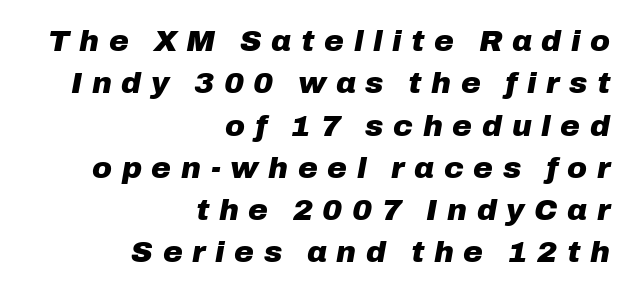
{"italic": "yes", "lean": "right", "slant_degrees": 10, "bold": "yes", "weight": "heavy", "width": "normal", "stroke_contrast": "low", "x_height": "medium", "monospaced": "no", "underline": "no", "align": "right", "line_spacing": "normal", "line_spacing_ratio": 1.41, "letter_spacing": "wide", "letter_spacing_em": 0.32, "glyph_px": 30}
